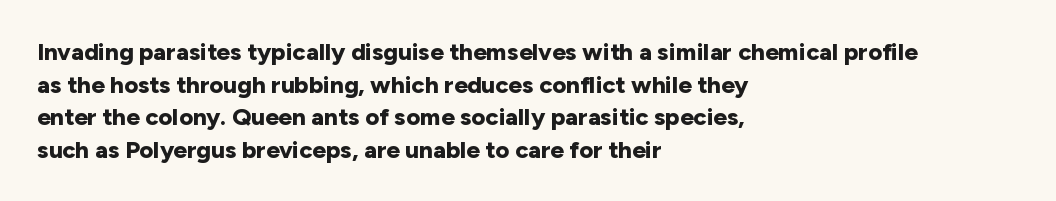
{"italic": "no", "bold": "yes", "underline": "no", "align": "left", "line_spacing": "normal", "line_spacing_ratio": 1.36, "letter_spacing": "normal", "letter_spacing_em": 0.0, "glyph_px": 24}
